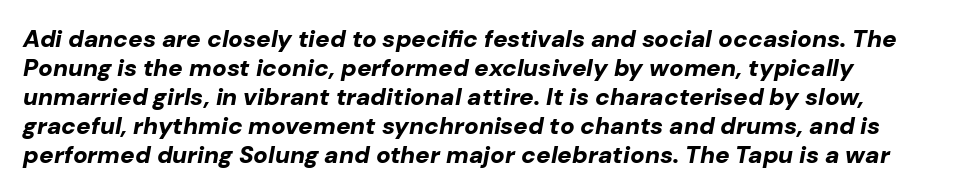
A typesetter would mark this as italic. Look at the stroke-to-counter ratio: heavy, a bold. Descenders are the only things crossing below the line. Glyph-to-glyph distance matches everyday printed text.
